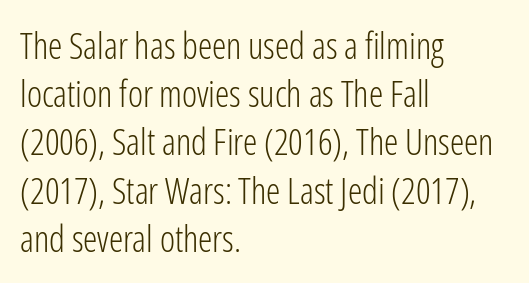
{"serif": "no", "italic": "no", "bold": "no", "weight": "light", "width": "condensed", "stroke_contrast": "low", "x_height": "medium", "monospaced": "no", "underline": "no", "align": "left", "line_spacing": "normal", "line_spacing_ratio": 1.34, "letter_spacing": "normal", "letter_spacing_em": 0.0, "glyph_px": 36}
